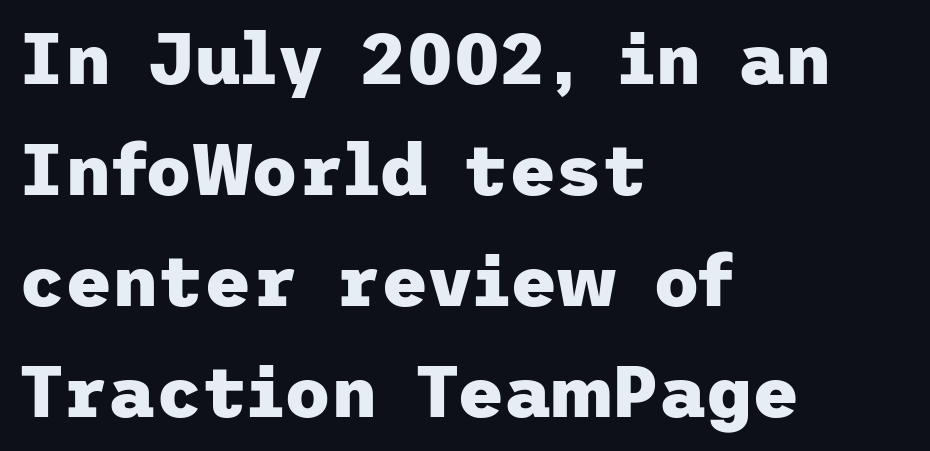
Honestly, there is no underline to notice here at all. The typeface chosen for these lines omits serifs. These lines sit exactly where default settings would place them. Short note: letters normally spaced. This sample uses an upright cut, with every glyph sitting square on the baseline.
